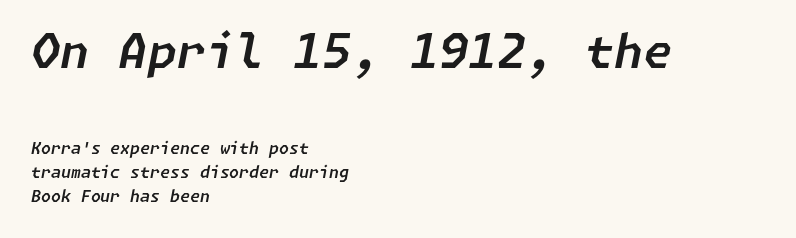
This rendering leaves character spacing at its baseline value. Type size steps down from the first block to the second. Quick note: italic. The foot of each line stays bare and open.
